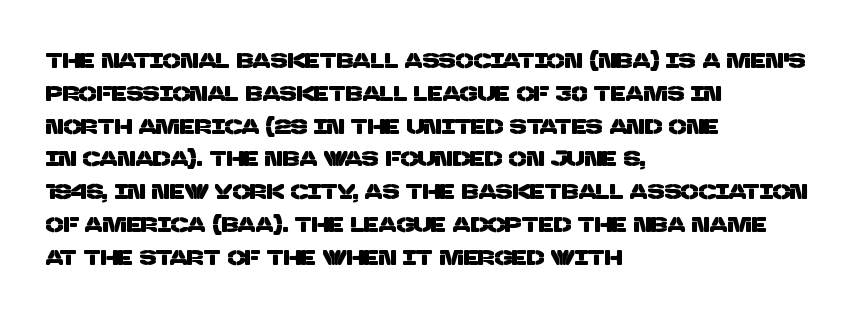
Q: Is the text underlined? A: No.
Q: How is the paragraph aligned? A: Left-aligned.
Q: Is the spacing between letters normal or unusually wide? A: Normal.
Q: Is the spacing between lines tight, normal or loose? A: Normal.
